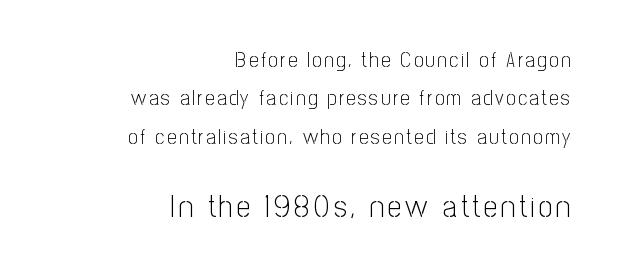
The image shows 31 px light, condensed sans-serif type, upright; set right-aligned, line spacing 1.83x, not underlined; the second (bottom) block is 1.48x larger; low stroke contrast and a medium x-height.
